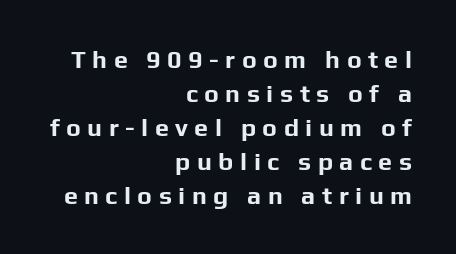
{"italic": "no", "bold": "yes", "underline": "no", "align": "right", "line_spacing": "normal", "line_spacing_ratio": 1.36, "letter_spacing": "wide", "letter_spacing_em": 0.26, "glyph_px": 25}
